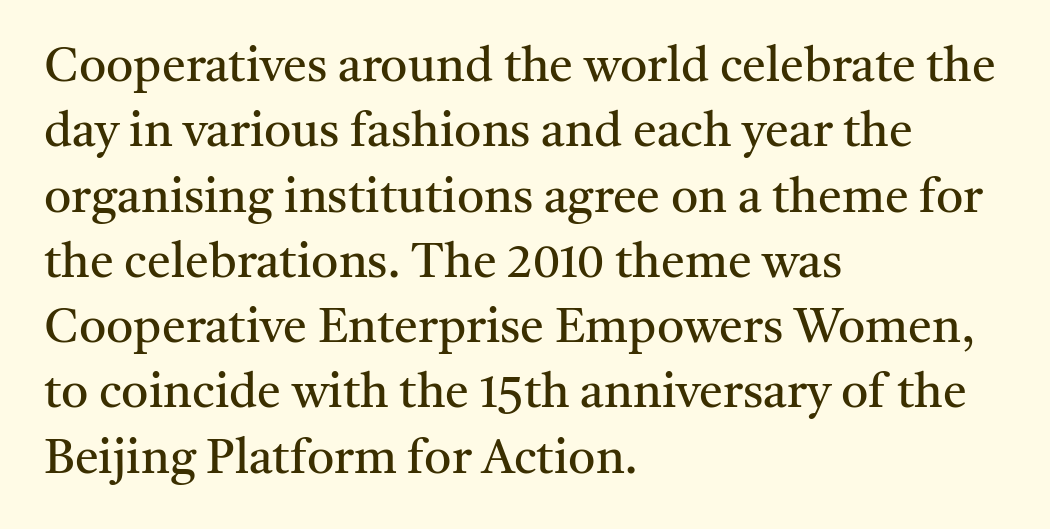
The image shows 48 px regular-weight serif type, upright; set left-aligned, normal line spacing (1.36x), normal letter spacing, not underlined; medium stroke contrast and a medium x-height.
